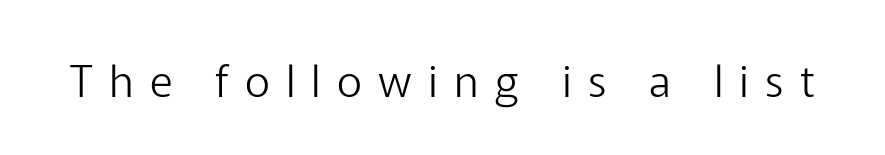
Q: Is the text bold? A: No.
Q: Is the text italic (slanted)? A: No, it is upright.
Q: Is the typeface a serif or a sans-serif typeface? A: Sans-serif.
Q: Is the text underlined? A: No.
Q: Is the spacing between letters normal or unusually wide? A: Unusually wide.
Q: Width (condensed, normal, or wide)? A: Normal.
Q: Stroke contrast? A: Low.
Q: x-height? A: Medium.
Q: Monospaced? A: No.
